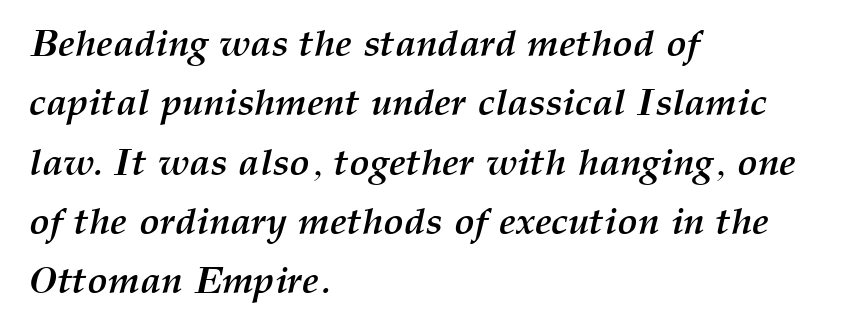
The rendering uses natural spacing where letterforms have individual widths. Has an underline been added? It has not. This sample is left-justified, so line endings fall wherever the words run out. On the weight axis this lands at bold, roughly 700. The rows are spaced the way most documents space them. Rendered with sloped, italic letterforms.
